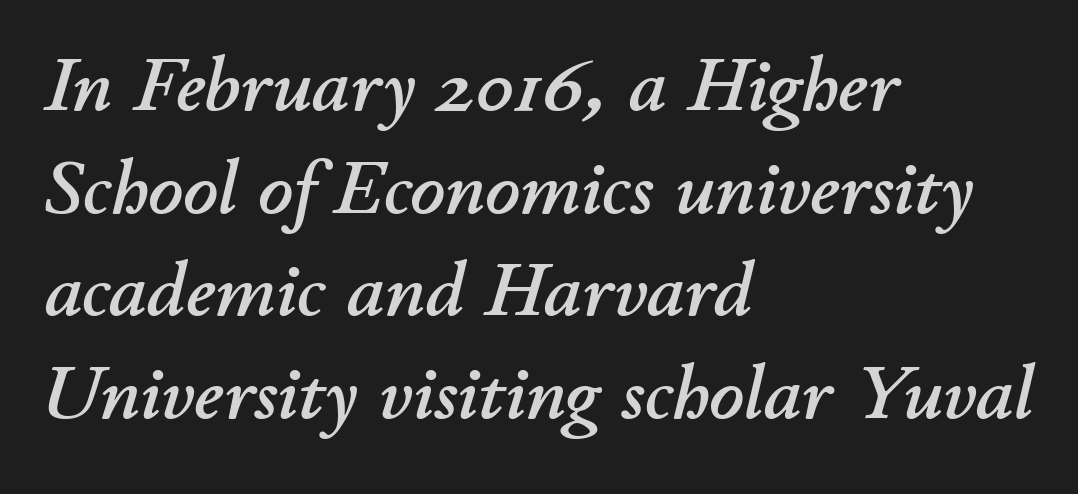
{"italic": "yes", "lean": "right", "slant_degrees": 11, "width": "normal", "stroke_contrast": "low", "x_height": "small", "monospaced": "no", "underline": "no", "align": "left", "line_spacing": "normal", "line_spacing_ratio": 1.35, "letter_spacing": "normal", "letter_spacing_em": 0.0, "glyph_px": 76}
